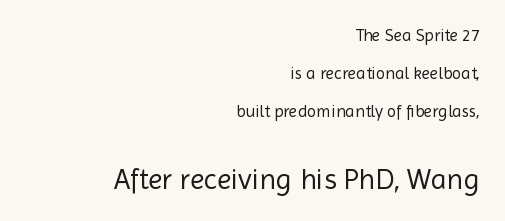
The image shows 29 px regular-weight sans-serif type, upright; set right-aligned, loose line spacing (2.23x), normal letter spacing, not underlined; the second (bottom) block is 1.71x larger; a medium x-height.
